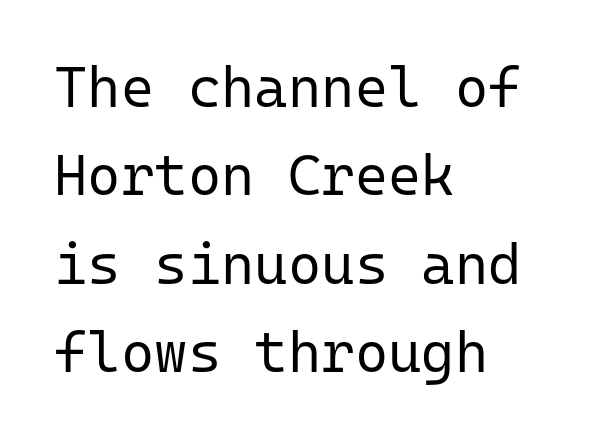
The image shows 57 px regular-weight sans-serif type, upright, monospaced; set left-aligned, normal line spacing (1.55x), normal letter spacing, not underlined; low stroke contrast and a medium x-height.
